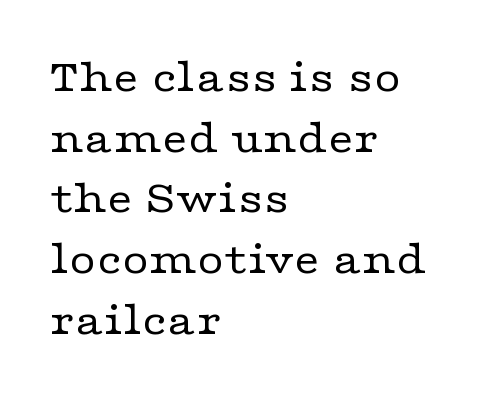
{"serif": "yes", "italic": "no", "bold": "no", "weight": "regular", "width": "wide", "stroke_contrast": "low", "x_height": "medium", "monospaced": "no", "underline": "no", "align": "left", "line_spacing": "normal", "line_spacing_ratio": 1.32, "letter_spacing": "normal", "letter_spacing_em": 0.0, "glyph_px": 46}
